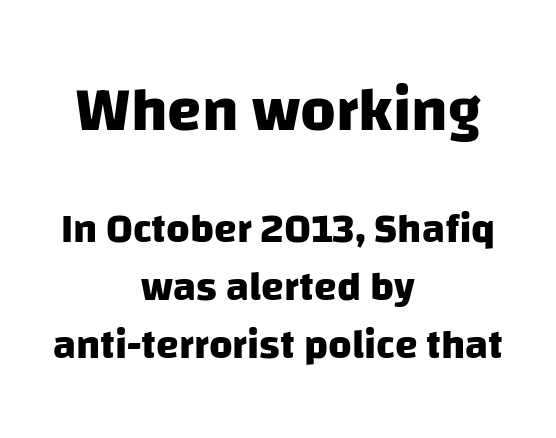
The image shows 62 px heavy sans-serif type; set centered, normal line spacing (1.42x), normal letter spacing, not underlined; the first (top) block is 1.51x larger; low stroke contrast and a large x-height.
